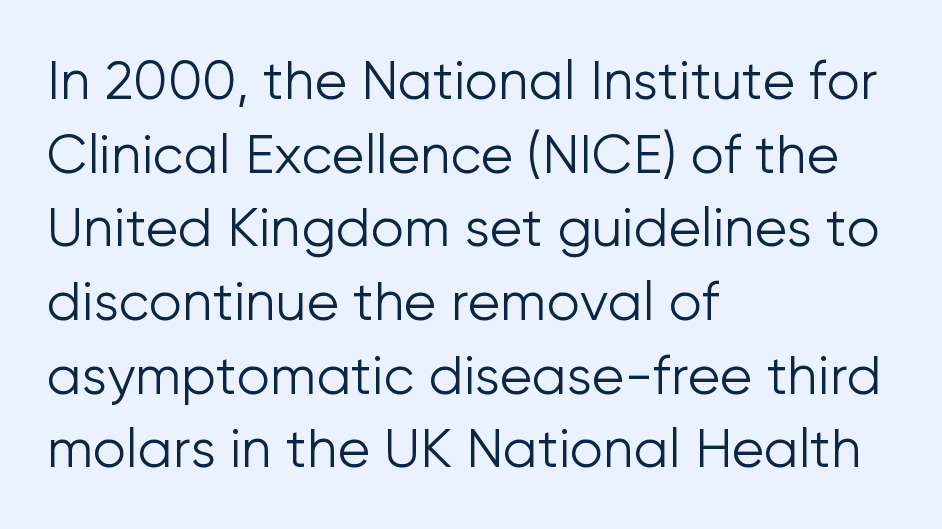
The image shows 53 px light sans-serif type, upright; set left-aligned, normal line spacing (1.39x), normal letter spacing, not underlined; low stroke contrast and a medium x-height.
